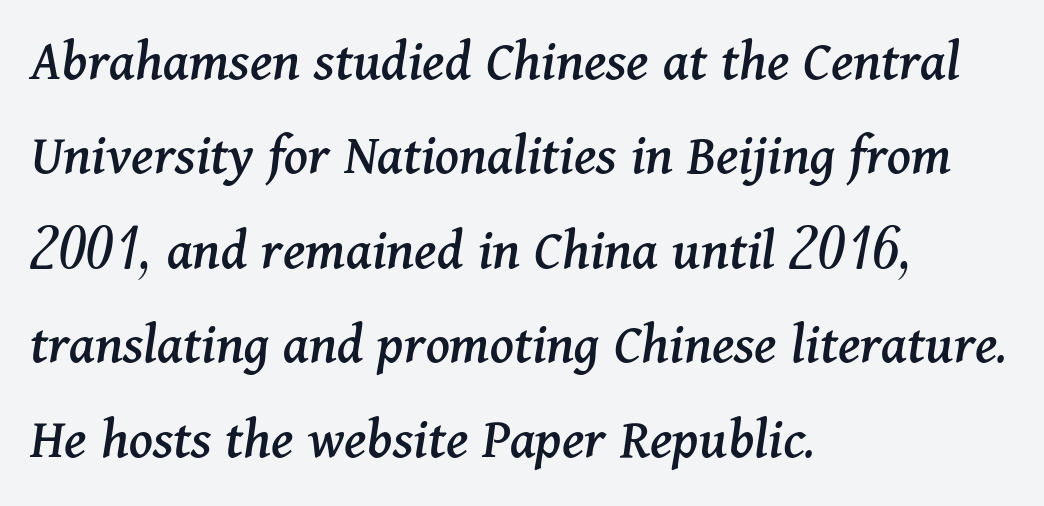
Inter-character spacing is left at the font's built-in metrics. Has an underline been added? It has not. A typesetter would call this leading conventional body-copy spacing. The characters display serif detailing at their extremities.
